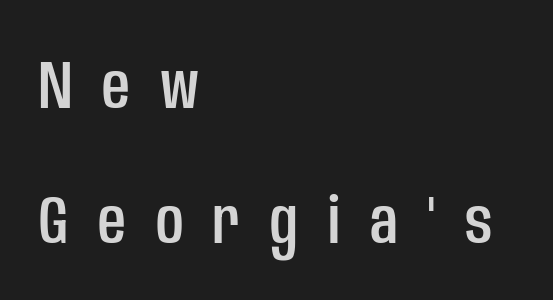
Q: Is the text italic (slanted)? A: No, it is upright.
Q: Is the typeface a serif or a sans-serif typeface? A: Sans-serif.
Q: Is the text underlined? A: No.
Q: How is the paragraph aligned? A: Left-aligned.
Q: Is the spacing between letters normal or unusually wide? A: Unusually wide.
Q: Is the spacing between lines tight, normal or loose? A: Loose.
Q: Width (condensed, normal, or wide)? A: Condensed.
Q: Stroke contrast? A: Low.
Q: x-height? A: Large.
Q: Monospaced? A: No.
